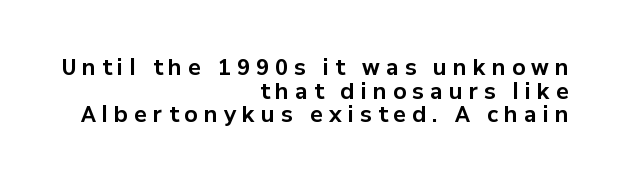
Students, note that the glyphs here are deliberately spaced far apart. Notice how the stems are strictly vertical — no italics here. These lines huddle together more closely than default settings would place them. Notice how thick the strokes are: this is what a full bold looks like. Only glyphs here, with clear space below each row.
